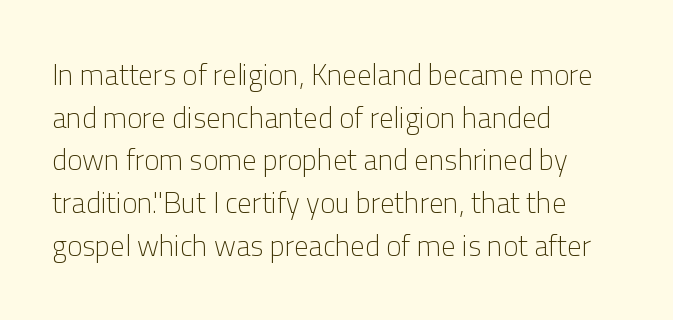
The image shows 29 px light sans-serif type, upright; set left-aligned, normal line spacing (1.47x), normal letter spacing, not underlined; low stroke contrast and a medium x-height.
